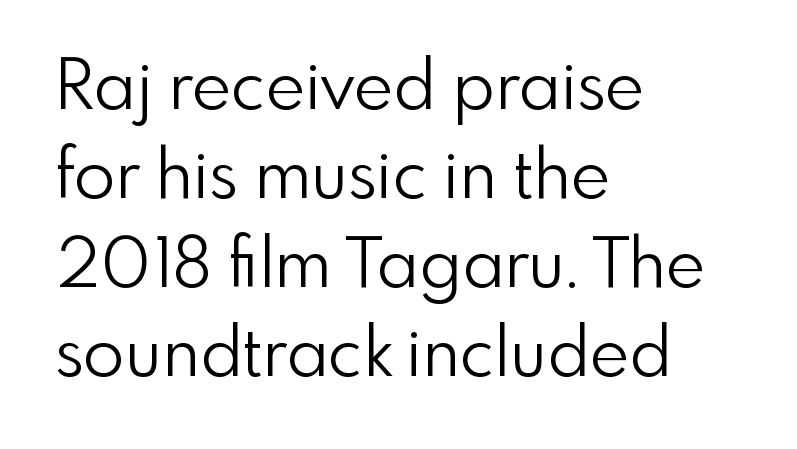
The image shows 68 px light sans-serif type, upright; set left-aligned, normal line spacing (1.31x), normal letter spacing, not underlined; a small x-height.
